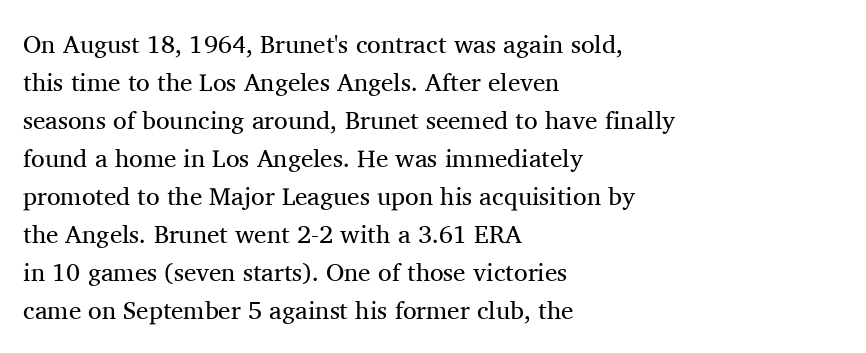
The font's upright variant was chosen for this text. The specimen omits any rule beneath the text block's lines. All the whitespace from short lines collects on the right. Tracking here is standard; glyphs follow each other at the usual distance.
